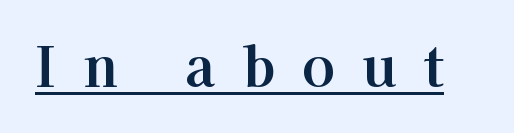
A continuous stroke trails under the words, as in a hyperlink. Compared with typical body copy, the letter spacing here is much looser. These lines are rendered in a variable-pitch font. Nope, not italic — everything's standing straight.
